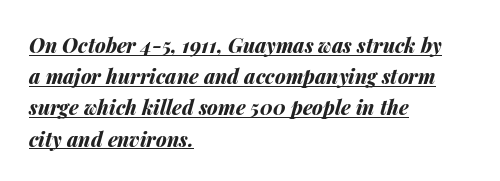
{"italic": "yes", "lean": "right", "slant_degrees": 14, "bold": "yes", "underline": "yes", "align": "left", "line_spacing": "normal", "line_spacing_ratio": 1.56, "letter_spacing": "normal", "letter_spacing_em": 0.0, "glyph_px": 20}
